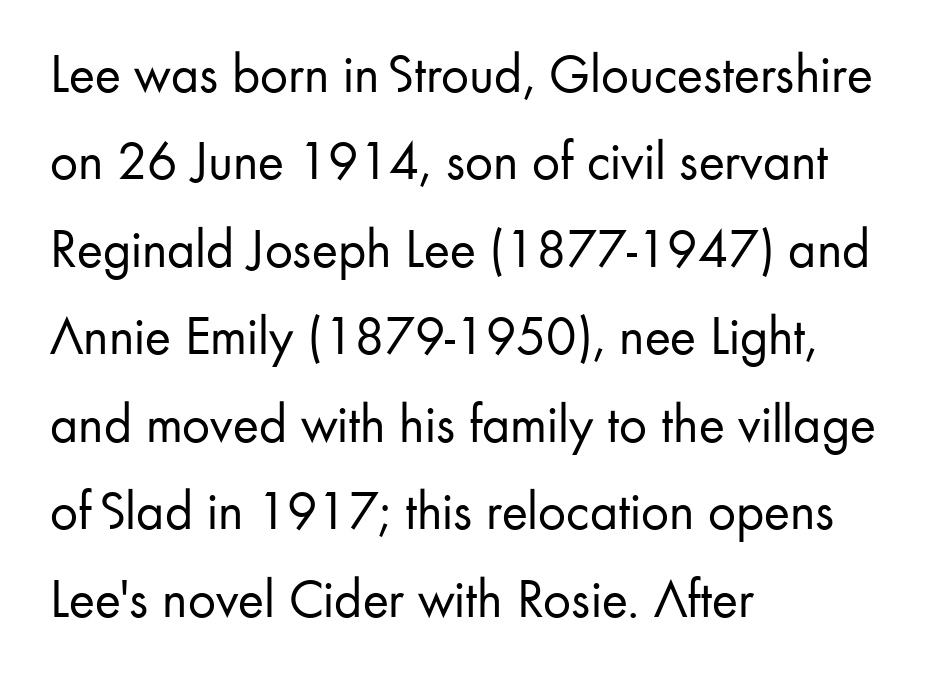
These lines are rendered in a variable-pitch font. The zone under the glyphs is completely vacant. The face used here is a sans, in the tradition of grotesques and geometrics. A classic flush-left, rag-right setting is used for this passage. Letters have the restrained weight of plain body copy at most.
